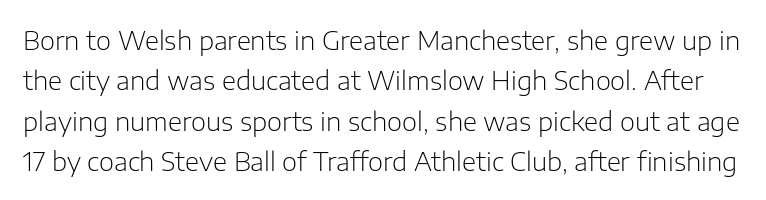
{"italic": "no", "bold": "no", "underline": "no", "line_spacing": "normal", "line_spacing_ratio": 1.55, "letter_spacing": "normal", "letter_spacing_em": 0.0, "glyph_px": 26}
